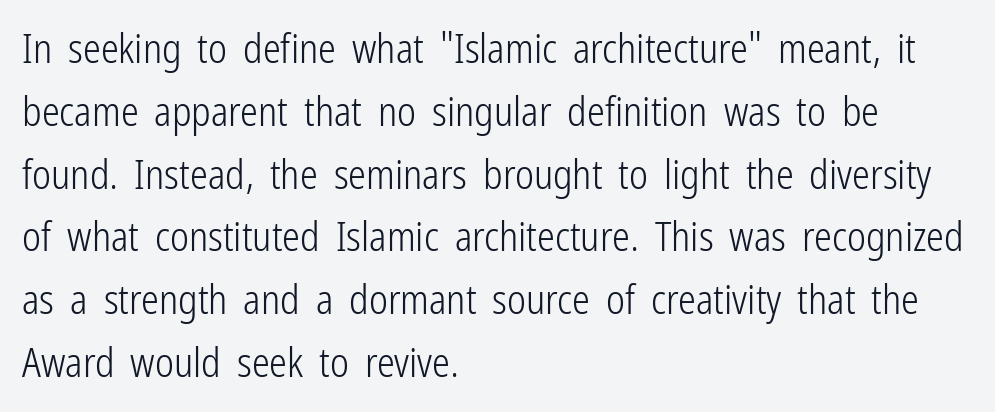
{"serif": "no", "italic": "no", "bold": "no", "weight": "light", "width": "condensed", "stroke_contrast": "low", "x_height": "medium", "monospaced": "no", "underline": "no", "align": "left", "line_spacing": "normal", "line_spacing_ratio": 1.57, "letter_spacing": "normal", "letter_spacing_em": 0.0, "glyph_px": 40}
